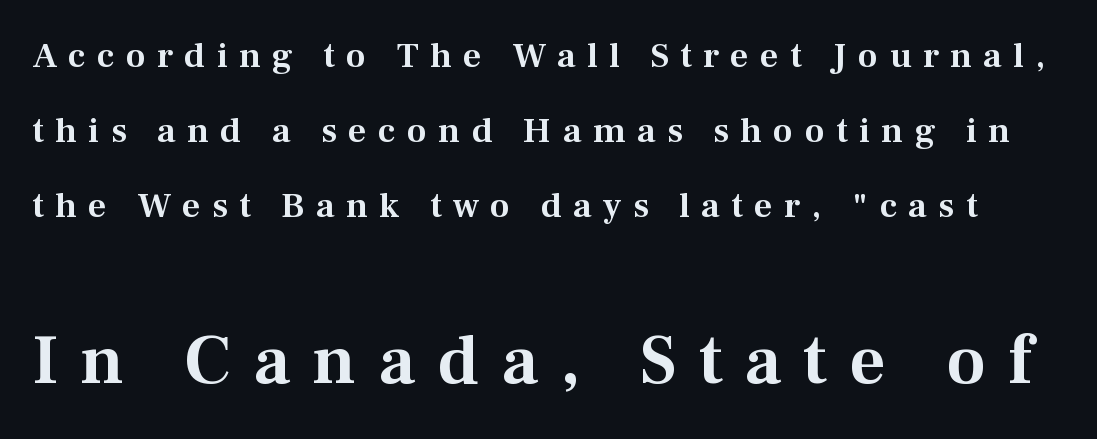
{"serif": "yes", "italic": "no", "width": "normal", "stroke_contrast": "medium", "x_height": "medium", "monospaced": "no", "underline": "no", "line_spacing": "loose", "line_spacing_ratio": 2.09, "letter_spacing": "wide", "letter_spacing_em": 0.31, "larger_block": "second", "size_ratio": 1.97, "glyph_px": 71}
